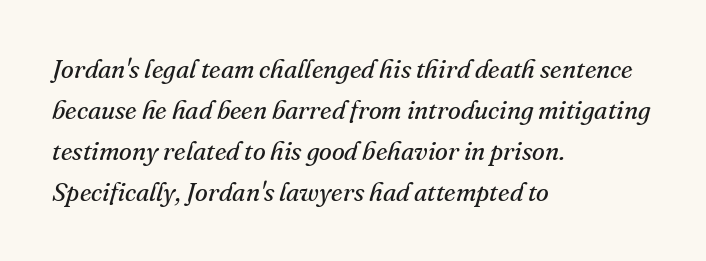
{"italic": "yes", "lean": "right", "slant_degrees": 16, "bold": "no", "underline": "no", "align": "left", "line_spacing": "normal", "line_spacing_ratio": 1.58, "letter_spacing": "normal", "letter_spacing_em": 0.0, "glyph_px": 26}
